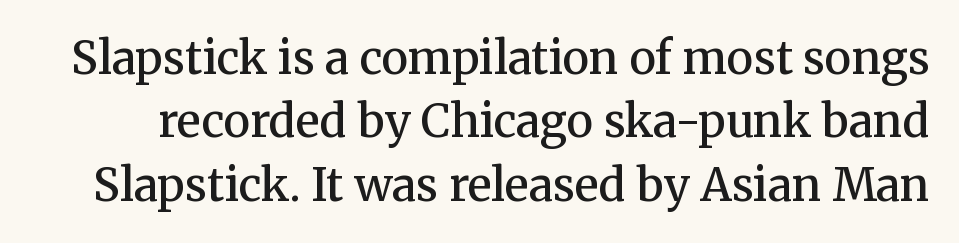
The image shows 45 px semibold serif type, upright; set normal line spacing (1.41x), normal letter spacing, not underlined; medium stroke contrast and a medium x-height.
